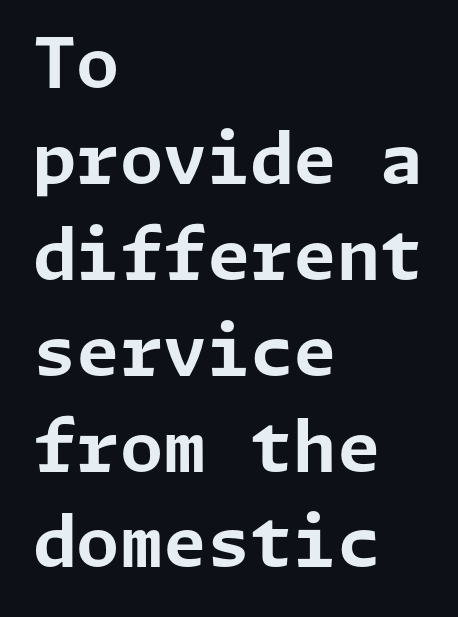
Q: Is the text bold? A: Yes.
Q: Is the text italic (slanted)? A: No, it is upright.
Q: Is the typeface a serif or a sans-serif typeface? A: Sans-serif.
Q: Is the text underlined? A: No.
Q: How is the paragraph aligned? A: Left-aligned.
Q: Is the spacing between letters normal or unusually wide? A: Normal.
Q: Is the spacing between lines tight, normal or loose? A: Normal.
Q: Width (condensed, normal, or wide)? A: Normal.
Q: Stroke contrast? A: Low.
Q: x-height? A: Medium.
